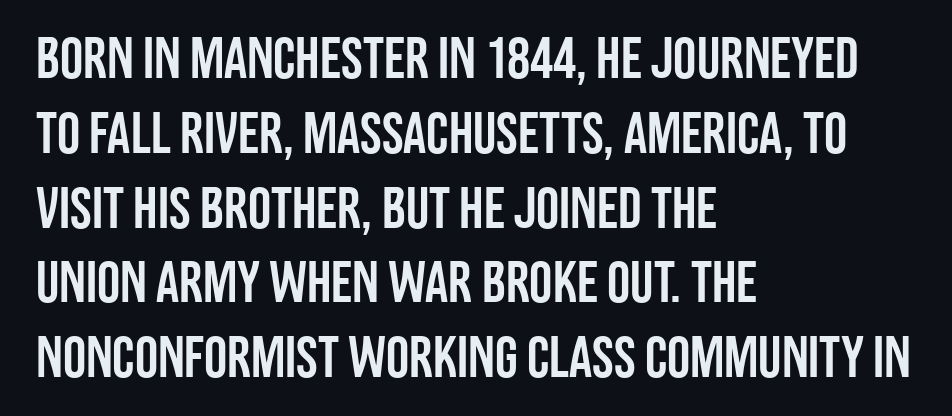
The image shows 58 px condensed sans-serif type, upright; set left-aligned, normal line spacing (1.29x), normal letter spacing, not underlined; low stroke contrast and a large x-height.
